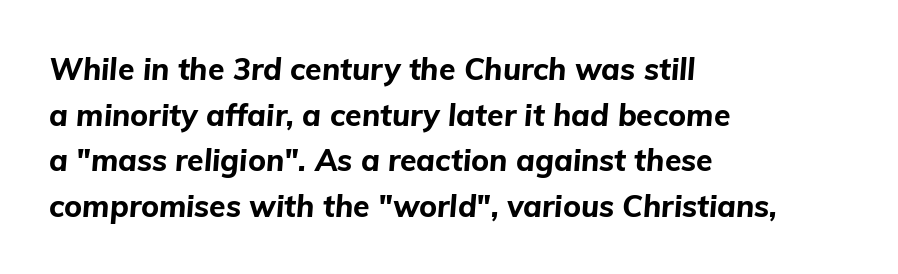
Q: Is the text bold? A: Yes.
Q: Is the text italic (slanted)? A: Yes, it leans right by about 5 degrees.
Q: Is the text underlined? A: No.
Q: How is the paragraph aligned? A: Left-aligned.
Q: Is the spacing between letters normal or unusually wide? A: Normal.
Q: Is the spacing between lines tight, normal or loose? A: Normal.
Q: Width (condensed, normal, or wide)? A: Normal.
Q: Stroke contrast? A: Low.
Q: x-height? A: Medium.
Q: Monospaced? A: No.
